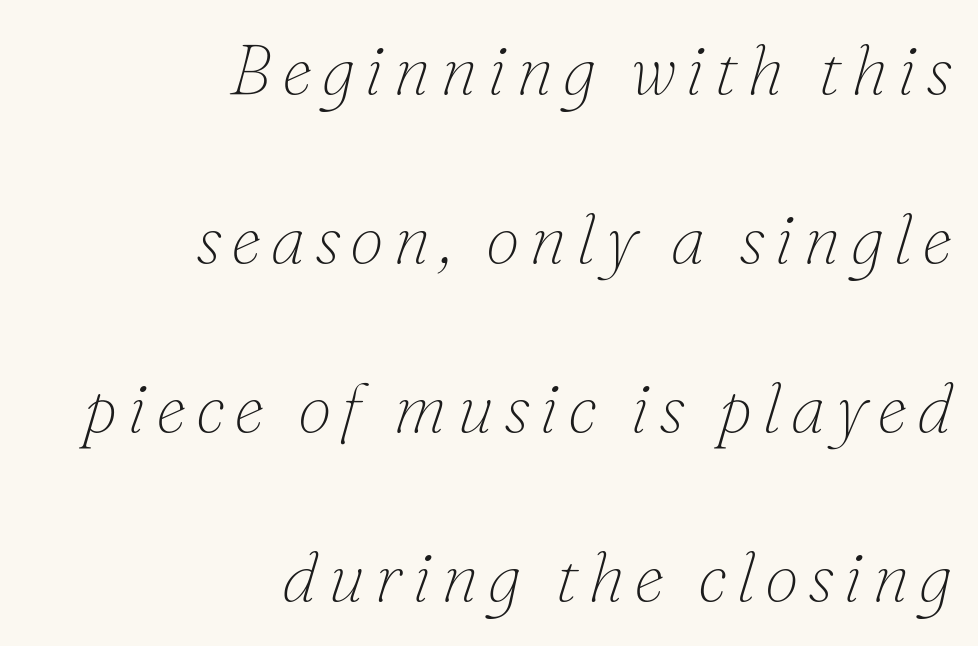
{"serif": "yes", "italic": "yes", "lean": "right", "slant_degrees": 16, "bold": "no", "weight": "thin", "width": "normal", "stroke_contrast": "low", "x_height": "small", "monospaced": "no", "underline": "no", "align": "right", "line_spacing": "loose", "line_spacing_ratio": 2.45, "glyph_px": 69}
